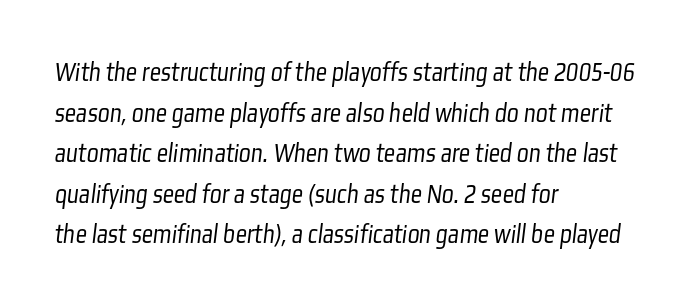
Notice how descenders clear the ascenders below comfortably — that's standard leading. All the whitespace from short lines collects on the right. Spacing verdict: proportional, widths tailored to each character. Weight: in the light-to-regular range. Bare-footed words on every line.
